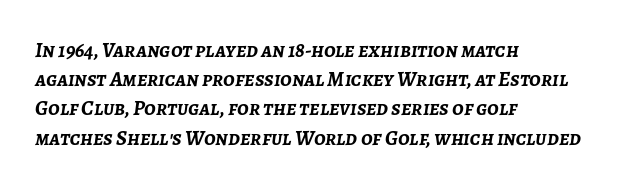
The image shows 21 px bold type, italic (leaning right); set left-aligned, normal line spacing (1.39x), normal letter spacing, not underlined.
